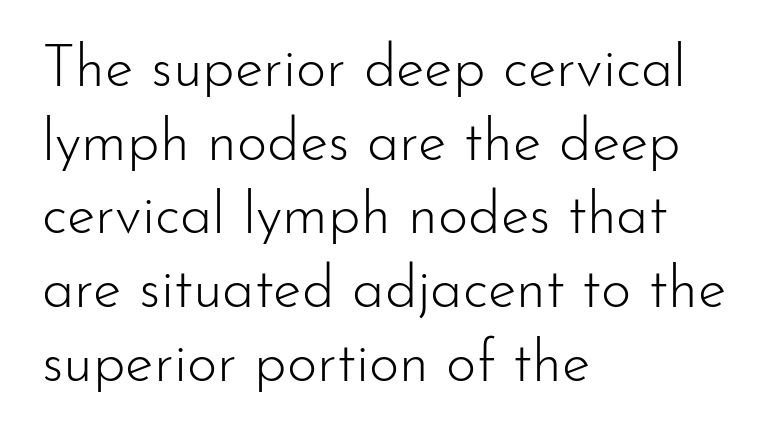
Q: Is the text bold? A: No.
Q: Is the text italic (slanted)? A: No, it is upright.
Q: Is the typeface a serif or a sans-serif typeface? A: Sans-serif.
Q: Is the text underlined? A: No.
Q: How is the paragraph aligned? A: Left-aligned.
Q: Is the spacing between letters normal or unusually wide? A: Normal.
Q: Is the spacing between lines tight, normal or loose? A: Normal.
Q: Width (condensed, normal, or wide)? A: Normal.
Q: Stroke contrast? A: Low.
Q: x-height? A: Small.
Q: Monospaced? A: No.
